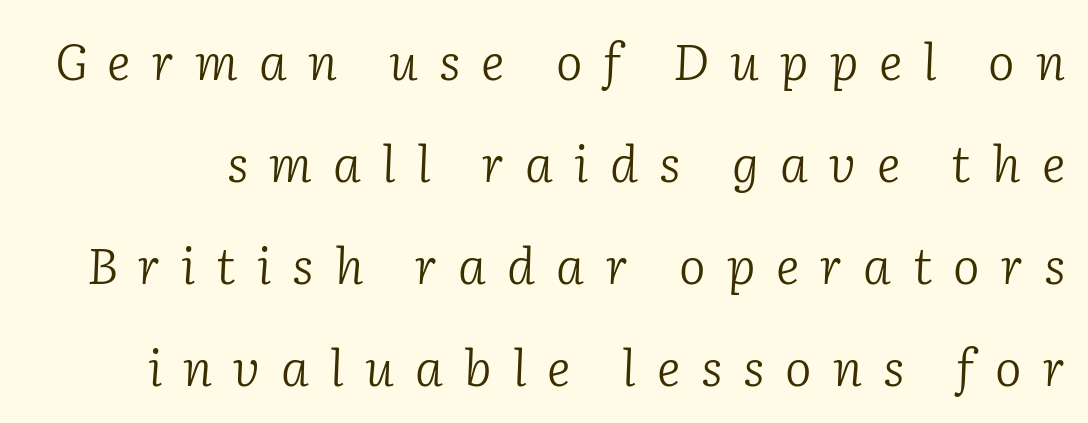
The face used here is rendered with a markedly widened letterfit. Leading is clearly above the norm, producing a sparse column. Is this a sans? No — the strokes have serifs. The weight would be labelled regular, book, light, or lighter still. Here the designer chose a conventional face with non-uniform glyph widths.
